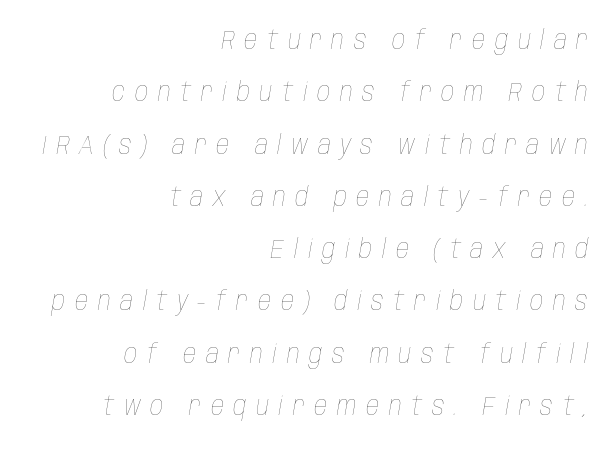
{"italic": "yes", "lean": "right", "slant_degrees": 10, "bold": "no", "underline": "no", "align": "right", "line_spacing": "loose", "line_spacing_ratio": 2.01, "letter_spacing": "wide", "letter_spacing_em": 0.37, "glyph_px": 26}
